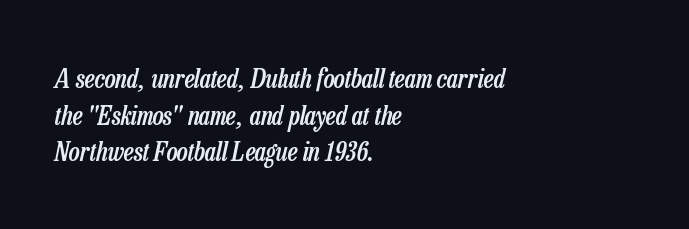
Q: Is the text bold? A: Semi-bold.
Q: Is the text italic (slanted)? A: Yes, it leans right by about 13 degrees.
Q: Is the text underlined? A: No.
Q: How is the paragraph aligned? A: Left-aligned.
Q: Is the spacing between letters normal or unusually wide? A: Normal.
Q: Is the spacing between lines tight, normal or loose? A: Normal.
